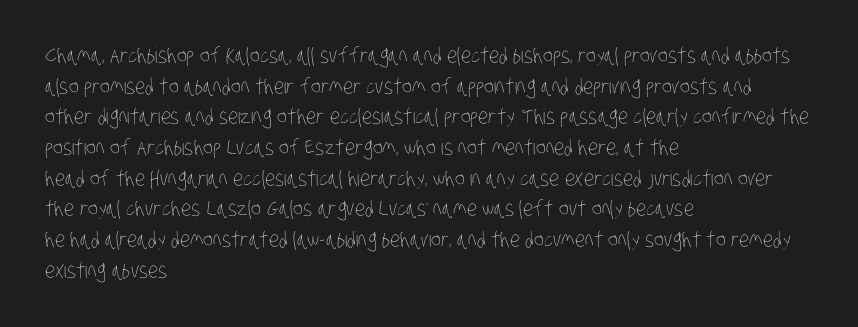
Is this a heavy cut? Hardly; it is regular or lighter. Type without underlining. Evenly set lines give the paragraph a standard silhouette. In CSS terms this would be text-align: left.
